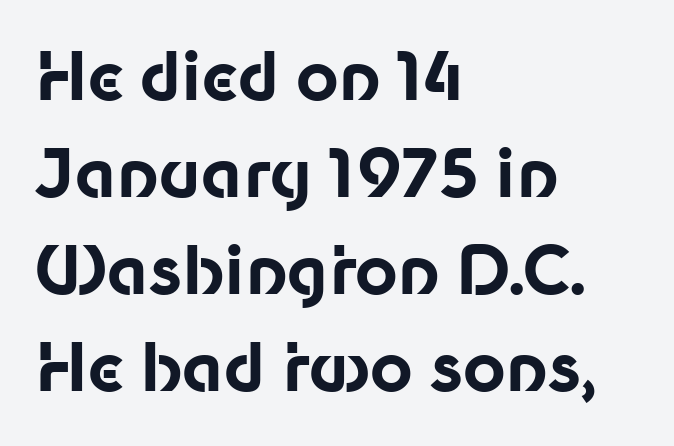
Q: Is the text bold? A: Yes.
Q: Is the text italic (slanted)? A: No, it is upright.
Q: Is the typeface a serif or a sans-serif typeface? A: Sans-serif.
Q: Is the text underlined? A: No.
Q: How is the paragraph aligned? A: Left-aligned.
Q: Is the spacing between letters normal or unusually wide? A: Normal.
Q: Is the spacing between lines tight, normal or loose? A: Normal.
Q: Width (condensed, normal, or wide)? A: Normal.
Q: Stroke contrast? A: Low.
Q: x-height? A: Medium.
Q: Monospaced? A: No.
